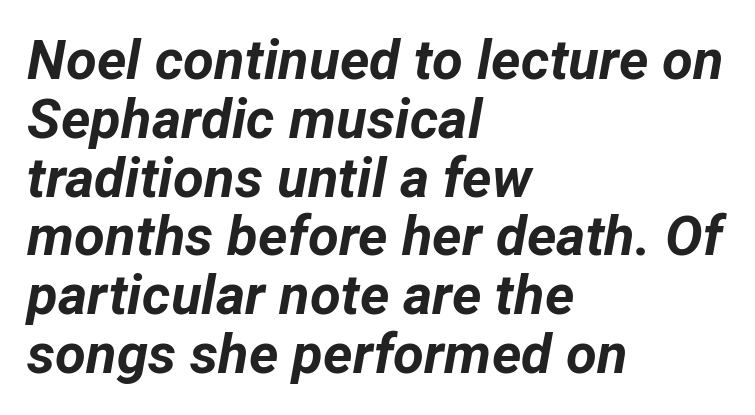
If you drew a line through each stem, it would be angled. The letters are bold, with thick, heavy strokes. What's the leading like? Squeezed, with rows nearly overlapping. Note the varied advance widths — an 'i' is clearly narrower than an 'm'.
